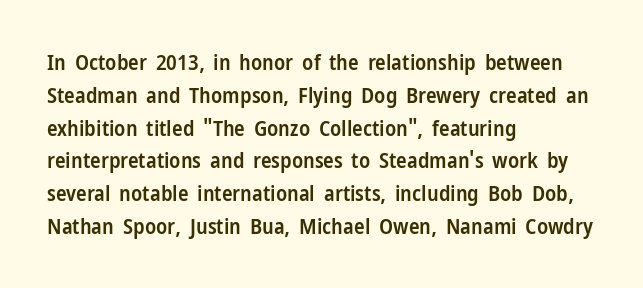
The image shows 22 px text type, upright; set left-aligned, normal line spacing (1.49x), normal letter spacing, not underlined.
